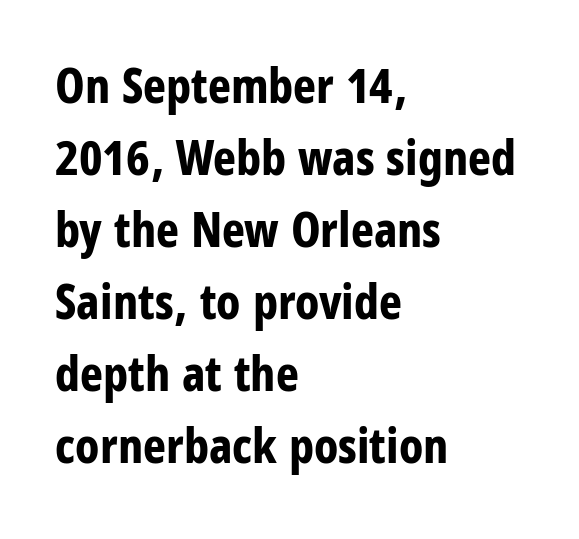
Q: Is the text bold? A: Yes.
Q: Is the text italic (slanted)? A: No, it is upright.
Q: Is the typeface a serif or a sans-serif typeface? A: Sans-serif.
Q: Is the text underlined? A: No.
Q: How is the paragraph aligned? A: Left-aligned.
Q: Is the spacing between letters normal or unusually wide? A: Normal.
Q: Is the spacing between lines tight, normal or loose? A: Normal.
Q: Width (condensed, normal, or wide)? A: Condensed.
Q: Stroke contrast? A: Low.
Q: x-height? A: Large.
Q: Monospaced? A: No.
